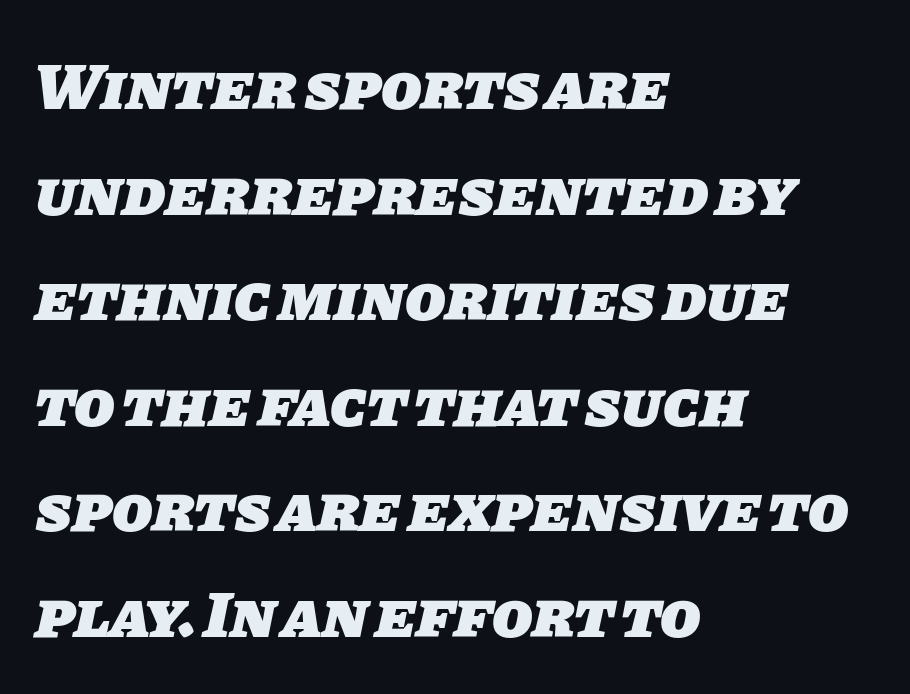
{"bold": "yes", "weight": "heavy", "width": "normal", "stroke_contrast": "low", "x_height": "large", "monospaced": "no", "underline": "no", "align": "left", "line_spacing": "normal", "line_spacing_ratio": 1.6, "letter_spacing": "normal", "letter_spacing_em": 0.0, "glyph_px": 66}
